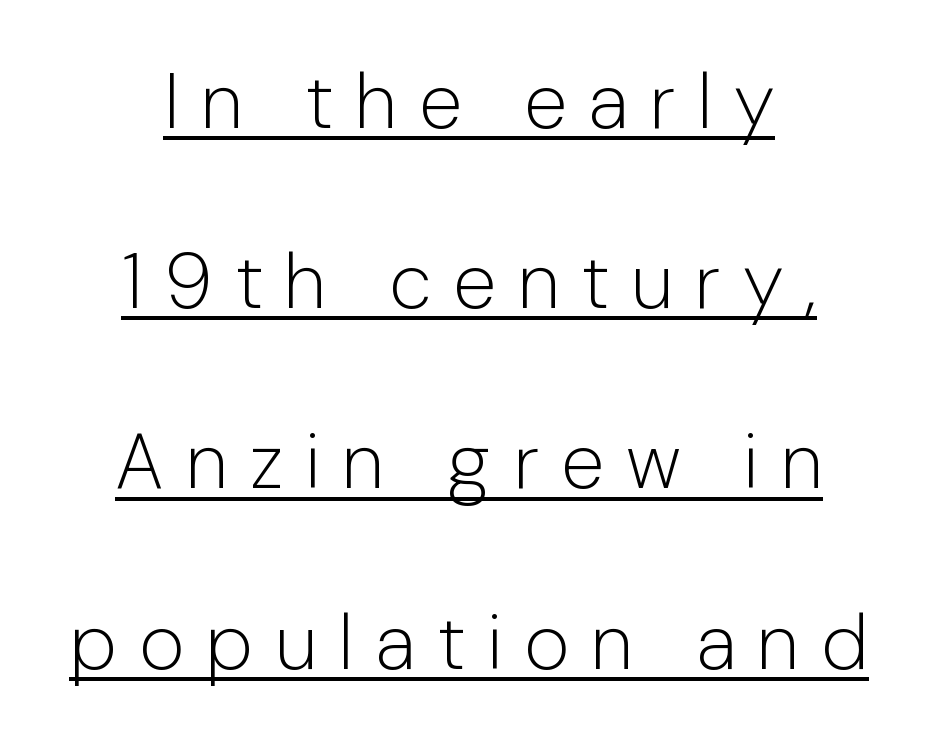
The image shows 78 px light sans-serif type, upright; set centered, loose line spacing (2.31x), unusually wide letter spacing (+0.28 em), underlined; low stroke contrast and a medium x-height.
